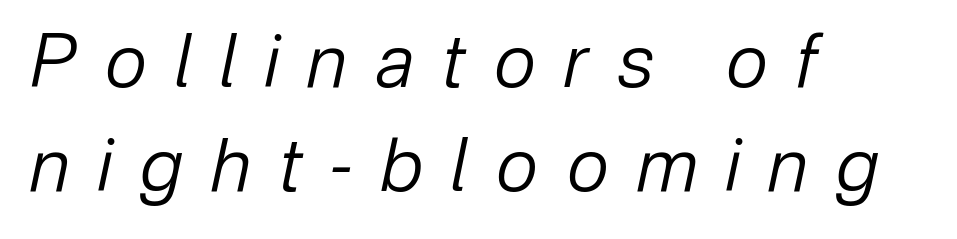
The image shows 73 px regular-weight type, italic (leaning right); set left-aligned, normal line spacing (1.43x), unusually wide letter spacing (+0.39 em), not underlined; low stroke contrast and a medium x-height.
